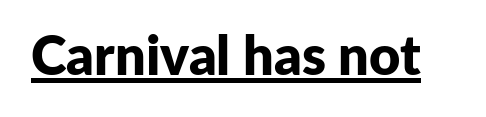
The image shows 54 px bold sans-serif type, upright; set normal letter spacing, underlined; low stroke contrast and a medium x-height.
